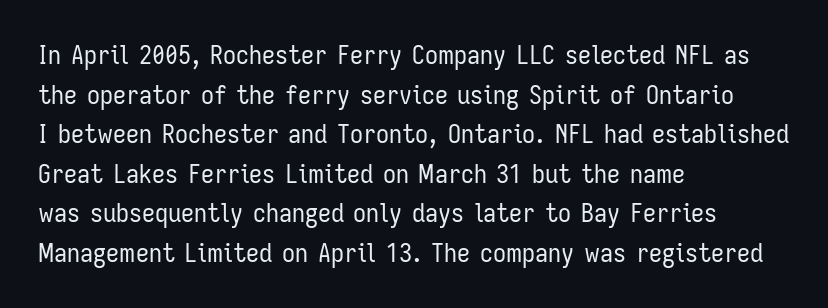
{"italic": "no", "bold": "no", "underline": "no", "align": "left", "line_spacing": "normal", "line_spacing_ratio": 1.52, "letter_spacing": "normal", "letter_spacing_em": 0.0, "glyph_px": 26}
